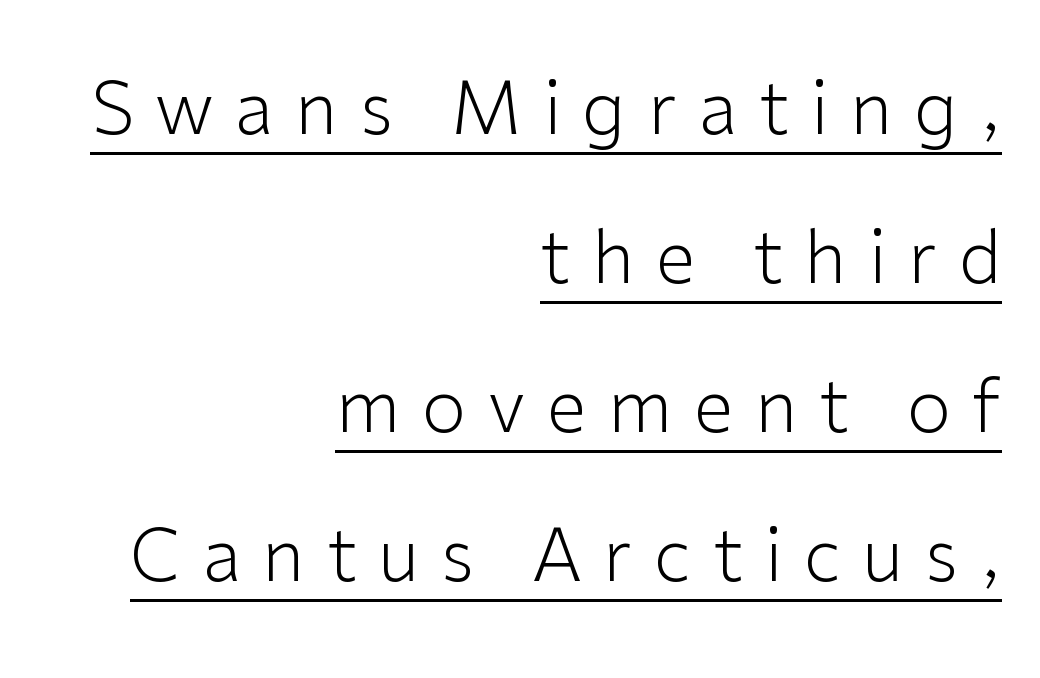
The paragraph shown leans on its right margin. This rendering widens character spacing well past its baseline value. Ordinary non-slanted type is in use. These characters rest on top of a visible drawn line.
